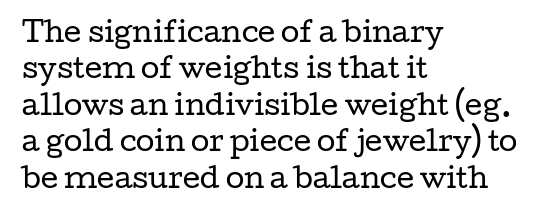
Q: Is the text bold? A: No.
Q: Is the text italic (slanted)? A: No, it is upright.
Q: Is the text underlined? A: No.
Q: How is the paragraph aligned? A: Left-aligned.
Q: Is the spacing between letters normal or unusually wide? A: Normal.
Q: Is the spacing between lines tight, normal or loose? A: Normal.
